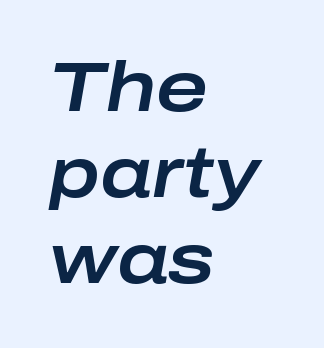
If you drew a line through each stem, it would be angled. How are the letters spaced? Ordinarily, with no added tracking. This sample has the flowing, uneven cadence of proportional lettering. The gap between lines stays unmarked.
